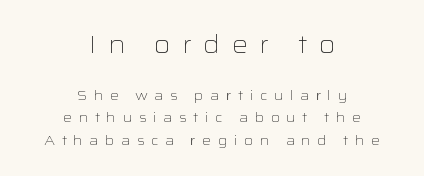
The leading is moderate, giving the passage an even texture. No heavy texture on the line: the type isn't bold. The designer gave the opening block more size than the closing block. This sample uses expanded letter spacing, leaving extra air between glyphs.
